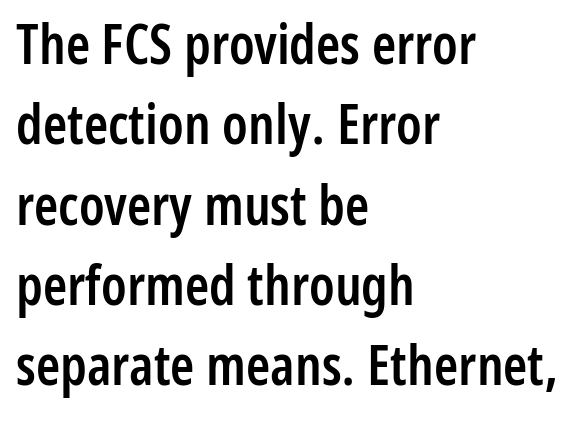
{"serif": "no", "italic": "no", "bold": "semi", "weight": "semibold", "width": "condensed", "stroke_contrast": "low", "x_height": "medium", "monospaced": "no", "underline": "no", "align": "left", "line_spacing": "normal", "line_spacing_ratio": 1.46, "letter_spacing": "normal", "letter_spacing_em": 0.0, "glyph_px": 55}
